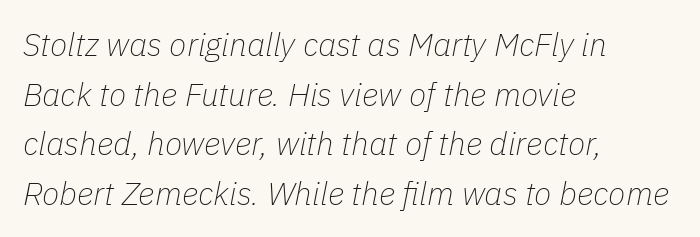
Q: Is the text bold? A: No.
Q: Is the text italic (slanted)? A: Yes, it leans right by about 11 degrees.
Q: Is the text underlined? A: No.
Q: How is the paragraph aligned? A: Left-aligned.
Q: Is the spacing between letters normal or unusually wide? A: Normal.
Q: Is the spacing between lines tight, normal or loose? A: Normal.
Q: Width (condensed, normal, or wide)? A: Normal.
Q: Stroke contrast? A: Low.
Q: x-height? A: Medium.
Q: Monospaced? A: No.
